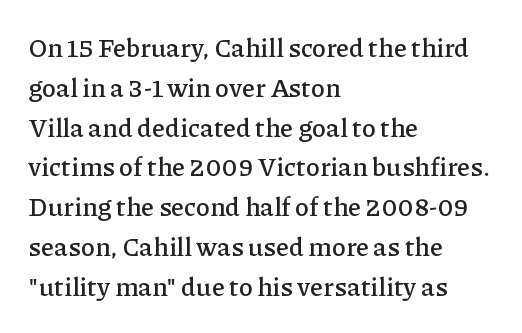
How would I describe the line gaps? Plain and ordinary. Does extra space separate the letters? No, they use regular spacing. These lines stack with their left ends in a neat column. Underlining? Definitely not there. Quick note: not italic, upright.
